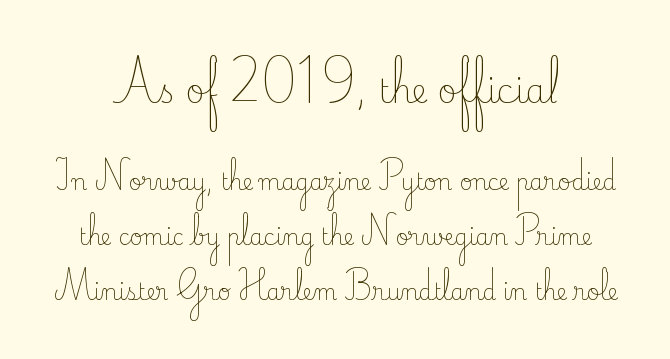
{"serif": "yes", "italic": "no", "bold": "no", "weight": "light", "width": "normal", "stroke_contrast": "low", "x_height": "small", "monospaced": "no", "underline": "no", "align": "center", "line_spacing": "loose", "line_spacing_ratio": 2.5, "letter_spacing": "normal", "letter_spacing_em": 0.0, "larger_block": "first", "size_ratio": 1.5, "glyph_px": 33}
